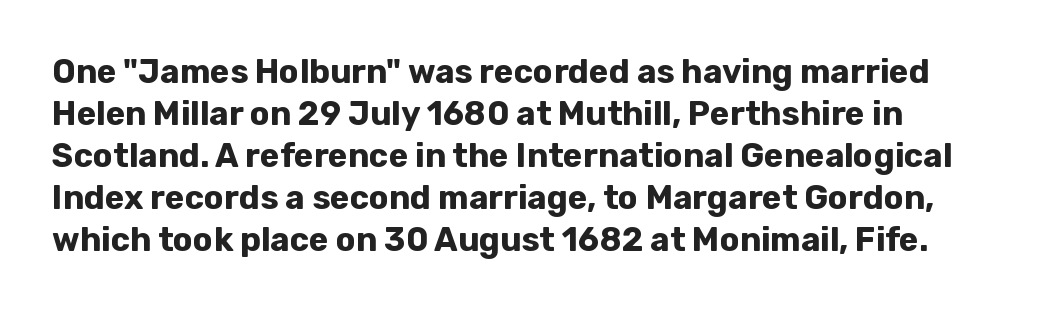
The glyphs have the mass of a bold cut. The font family rendered here belongs to the sans-serif group. Characters follow at the spacing the type designer built in. The lines are quadded left. The passage shown is not underscored anywhere.
